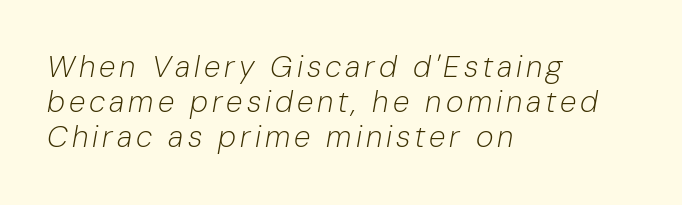
The image shows 30 px light type, italic (leaning right); set left-aligned, line spacing 1.17x, not underlined; low stroke contrast and a medium x-height.
